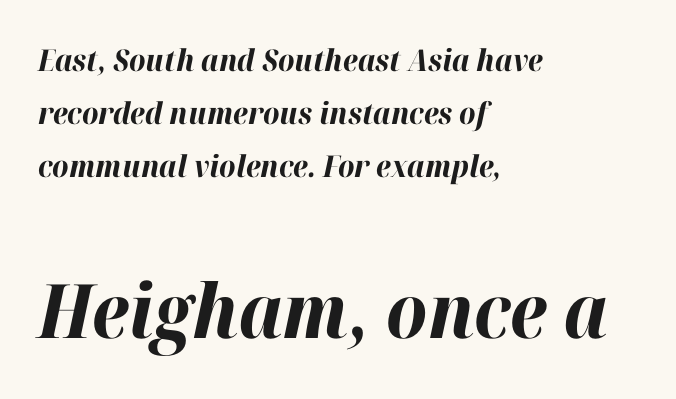
The image shows 75 px bold type, italic (leaning right); set left-aligned, line spacing 1.77x, normal letter spacing, not underlined; the second (bottom) block is 2.5x larger; high stroke contrast and a medium x-height.
